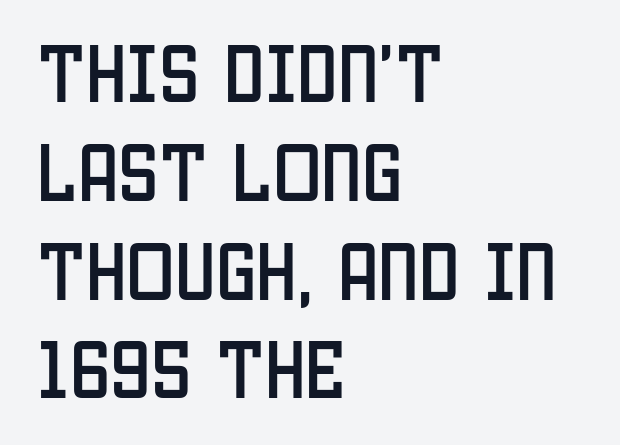
The glyphs in this specimen are sans serif. Compared with typical paragraphs, the rows here are spaced about the same. Proportional: the letters do not fall into vertical columns. Unlike italic type, these characters show no tilt at all. All the whitespace from short lines collects on the right.
